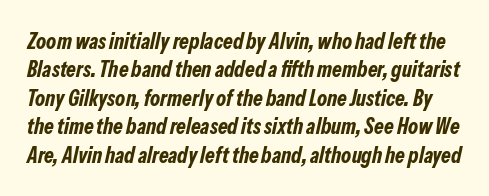
This rendering features lettering with no underline. The passage shown has conventional tracking throughout. A typesetter would call this leading conventional body-copy spacing. You'd pick this weight for a headline — it's a proper bold. The letters are slanted; this is an italic face.
